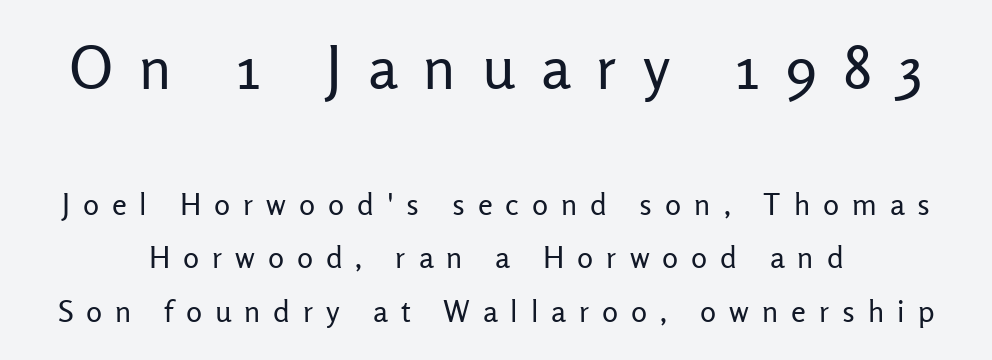
The image shows 60 px regular-weight sans-serif type, upright; set centered, line spacing 1.78x, unusually wide letter spacing (+0.43 em), not underlined; the first (top) block is 2.0x larger; low stroke contrast and a medium x-height.
